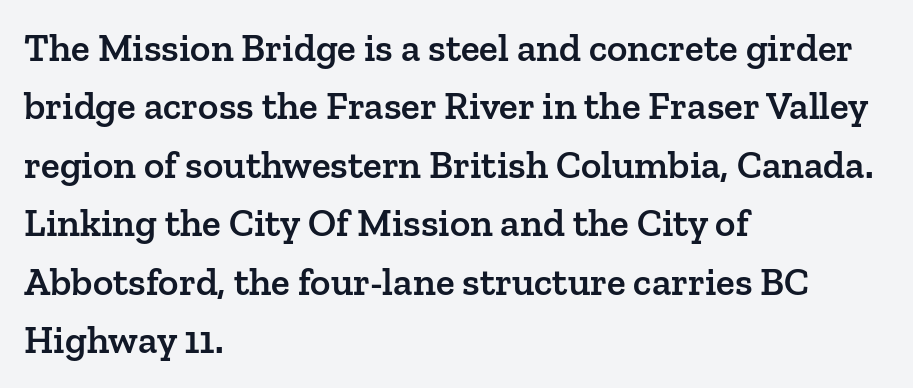
Q: Is the text bold? A: Semi-bold.
Q: Is the text italic (slanted)? A: No, it is upright.
Q: Is the typeface a serif or a sans-serif typeface? A: Serif.
Q: Is the text underlined? A: No.
Q: How is the paragraph aligned? A: Left-aligned.
Q: Is the spacing between letters normal or unusually wide? A: Normal.
Q: Is the spacing between lines tight, normal or loose? A: Normal.
Q: Width (condensed, normal, or wide)? A: Normal.
Q: Stroke contrast? A: Low.
Q: x-height? A: Medium.
Q: Monospaced? A: No.
